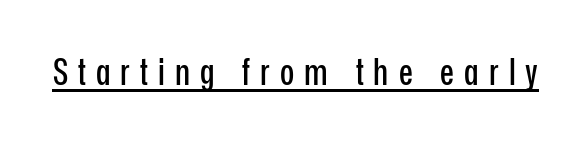
Q: Is the text italic (slanted)? A: No, it is upright.
Q: Is the typeface a serif or a sans-serif typeface? A: Sans-serif.
Q: Is the text underlined? A: Yes.
Q: Is the spacing between letters normal or unusually wide? A: Unusually wide.
Q: Width (condensed, normal, or wide)? A: Condensed.
Q: Stroke contrast? A: Low.
Q: x-height? A: Medium.
Q: Monospaced? A: No.
